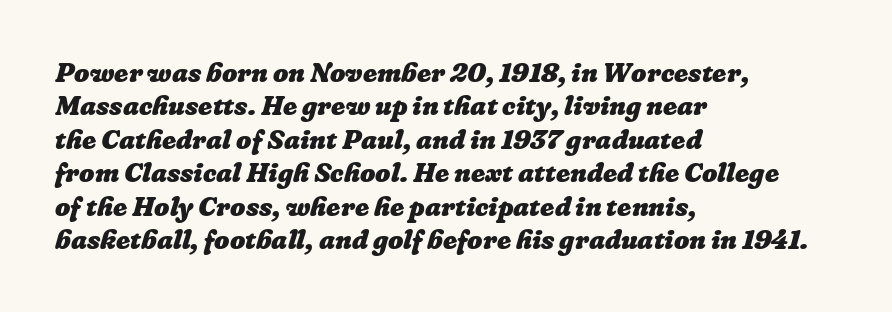
Q: Is the text bold? A: Yes.
Q: Is the text underlined? A: No.
Q: How is the paragraph aligned? A: Left-aligned.
Q: Is the spacing between letters normal or unusually wide? A: Normal.
